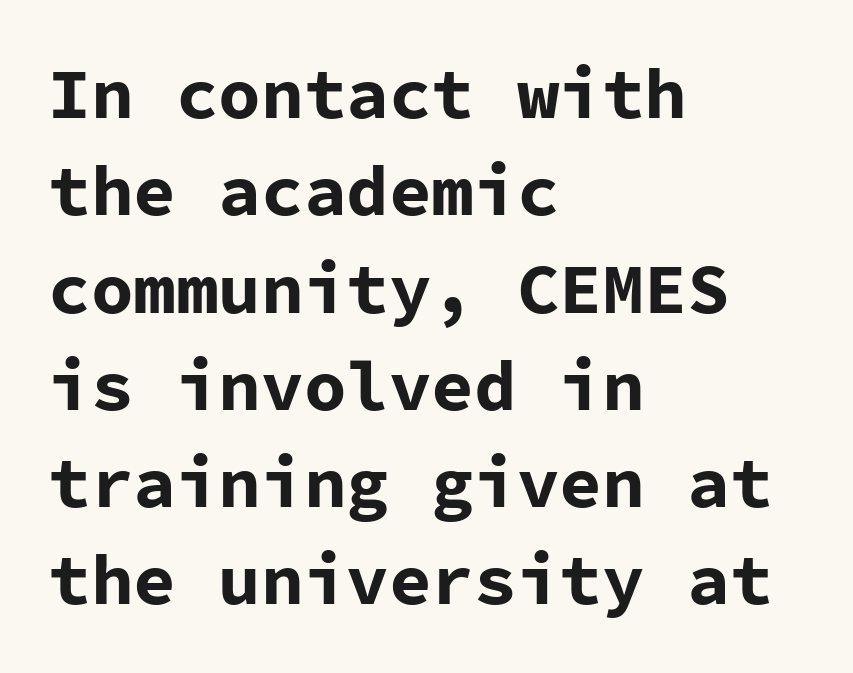
Q: Is the text bold? A: Yes.
Q: Is the text italic (slanted)? A: No, it is upright.
Q: Is the typeface a serif or a sans-serif typeface? A: Sans-serif.
Q: Is the text underlined? A: No.
Q: How is the paragraph aligned? A: Left-aligned.
Q: Is the spacing between letters normal or unusually wide? A: Normal.
Q: Is the spacing between lines tight, normal or loose? A: Normal.
Q: Width (condensed, normal, or wide)? A: Normal.
Q: Stroke contrast? A: Low.
Q: x-height? A: Medium.
Q: Monospaced? A: Yes.
